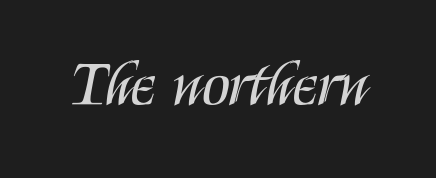
The image shows 64 px regular-weight, condensed sans-serif type; set normal letter spacing, not underlined; medium stroke contrast and a large x-height.
